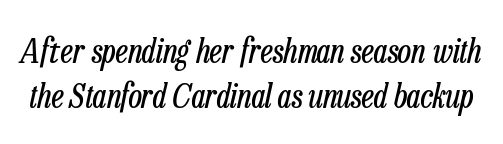
The image shows 33 px regular-weight, condensed type, italic (leaning right); set normal line spacing (1.35x), normal letter spacing, not underlined; low stroke contrast and a medium x-height.
